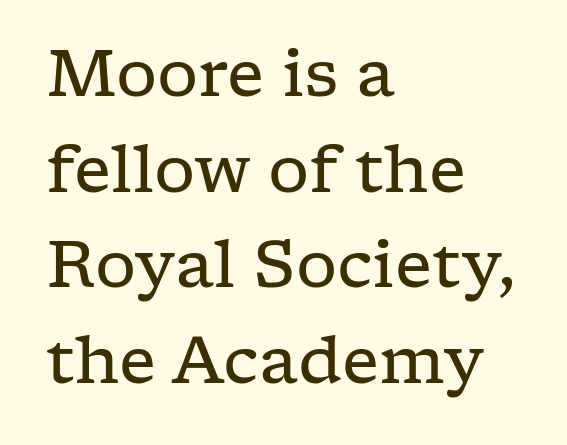
{"serif": "yes", "italic": "no", "bold": "no", "weight": "regular", "width": "wide", "stroke_contrast": "low", "x_height": "medium", "monospaced": "no", "underline": "no", "align": "left", "line_spacing": "normal", "line_spacing_ratio": 1.47, "letter_spacing": "normal", "letter_spacing_em": 0.0, "glyph_px": 65}
